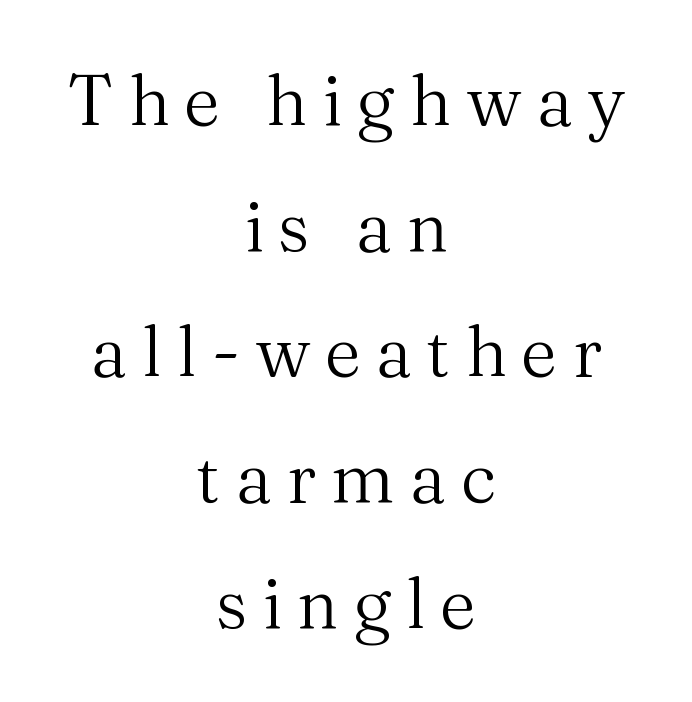
The letters advance in unequal steps, a hallmark of proportional type. Ordinary non-slanted type is in use. Stems and bowls with no extra thickness — not bold. The font family rendered here belongs to the serif group. The setting favours the middle, as headings and verse often do. The area under the type is left untouched.
